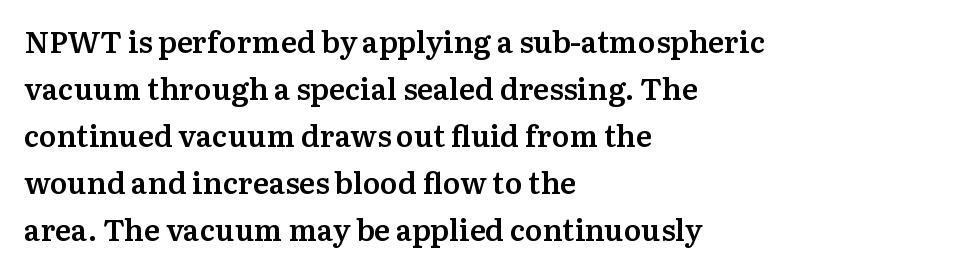
You could not count columns in this text — the font is proportionally spaced. The letters sit at their default tracking, neither squeezed nor spread. A roman cut, with each character standing at attention. Evenly set lines give the paragraph a standard silhouette. Clear beneath every line of the passage.
